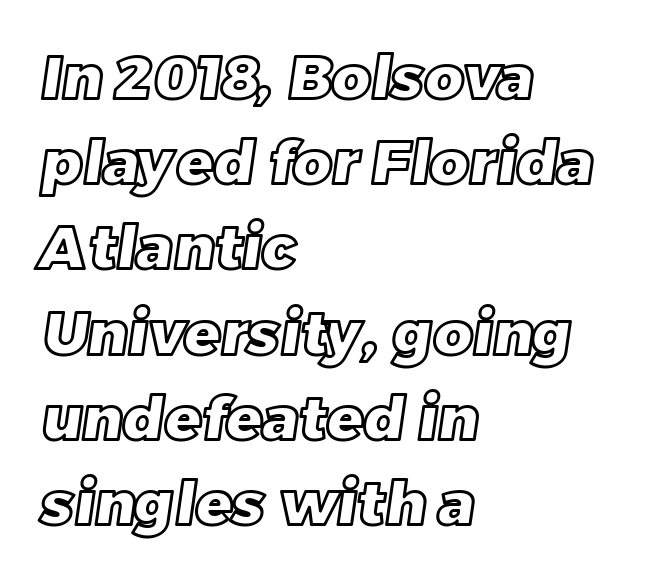
{"width": "normal", "x_height": "large", "monospaced": "no", "underline": "no", "align": "left", "line_spacing": "normal", "line_spacing_ratio": 1.42, "letter_spacing": "normal", "letter_spacing_em": 0.0, "glyph_px": 60}
